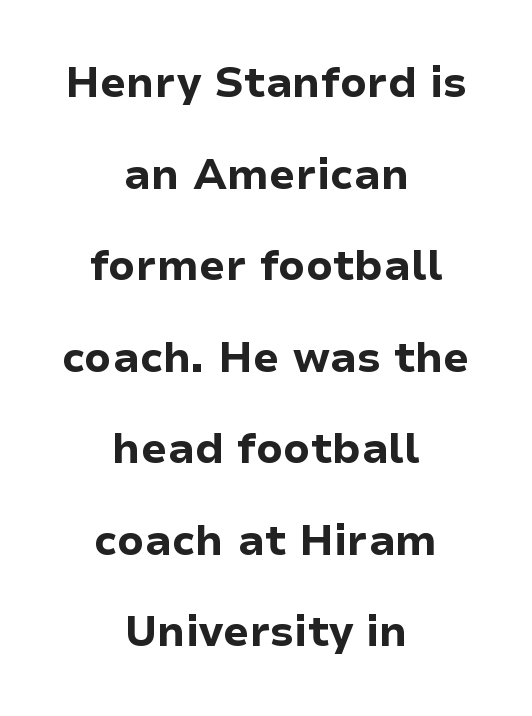
Q: Is the text bold? A: Yes.
Q: Is the text italic (slanted)? A: No, it is upright.
Q: Is the typeface a serif or a sans-serif typeface? A: Sans-serif.
Q: Is the text underlined? A: No.
Q: How is the paragraph aligned? A: Centered.
Q: Is the spacing between letters normal or unusually wide? A: Normal.
Q: Is the spacing between lines tight, normal or loose? A: Loose.
Q: Width (condensed, normal, or wide)? A: Normal.
Q: Stroke contrast? A: Low.
Q: x-height? A: Medium.
Q: Monospaced? A: No.
